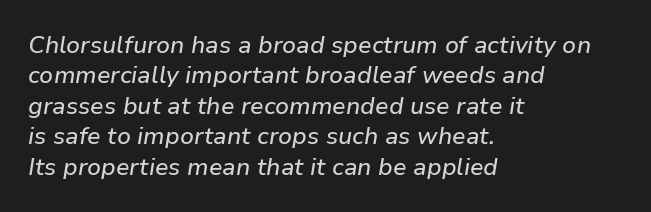
Where is the straight margin? On the left. Check under the words: just untouched page. Posture: slanted. Nobody touched the tracking dial on this one.
